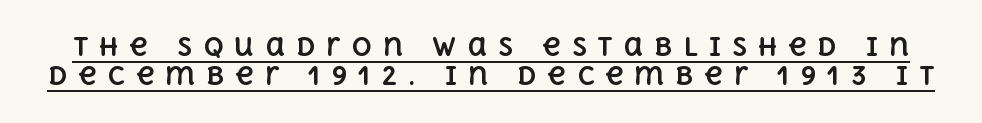
The image shows 25 px bold type, upright; set line spacing 1.18x, unusually wide letter spacing (+0.43 em), underlined.
